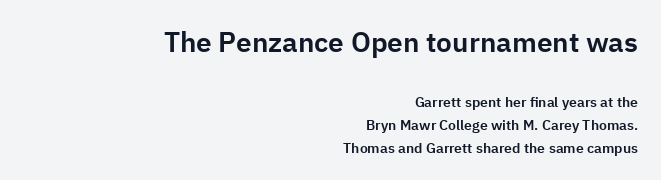
Q: Is the text italic (slanted)? A: No, it is upright.
Q: Is the typeface a serif or a sans-serif typeface? A: Sans-serif.
Q: Is the text underlined? A: No.
Q: How is the paragraph aligned? A: Right-aligned.
Q: Is the spacing between letters normal or unusually wide? A: Normal.
Q: Is the spacing between lines tight, normal or loose? A: Normal.
Q: Which block of text is set in a larger size, the first (top) or the second (bottom)? A: The first (top) one.
Q: Width (condensed, normal, or wide)? A: Normal.
Q: Stroke contrast? A: Low.
Q: x-height? A: Medium.
Q: Monospaced? A: No.
